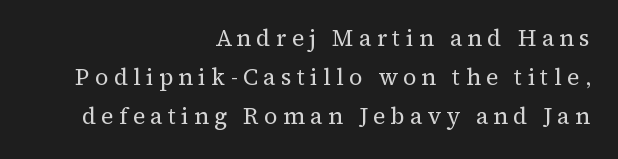
The image shows 23 px text type, upright; set right-aligned, normal line spacing (1.7x), unusually wide letter spacing (+0.23 em), not underlined.
